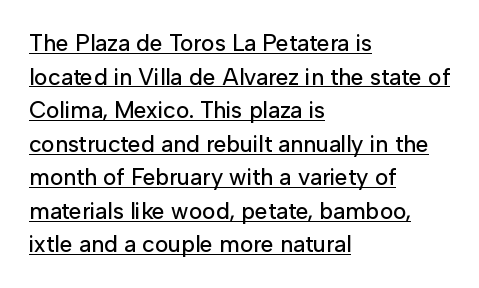
Q: Is the text italic (slanted)? A: No, it is upright.
Q: Is the text underlined? A: Yes.
Q: How is the paragraph aligned? A: Left-aligned.
Q: Is the spacing between letters normal or unusually wide? A: Normal.
Q: Is the spacing between lines tight, normal or loose? A: Normal.
